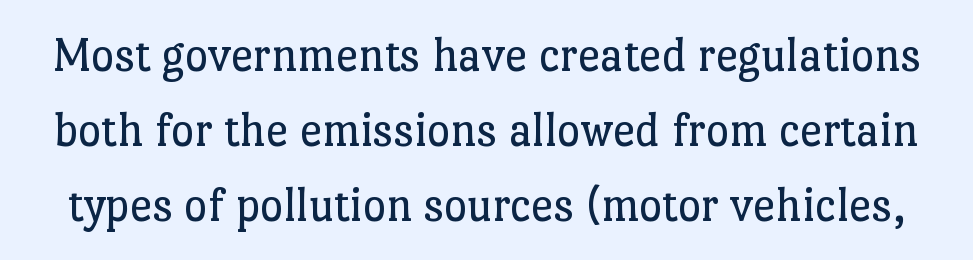
The image shows 50 px regular-weight serif type, upright; set normal line spacing (1.5x), normal letter spacing, not underlined; low stroke contrast and a medium x-height.
